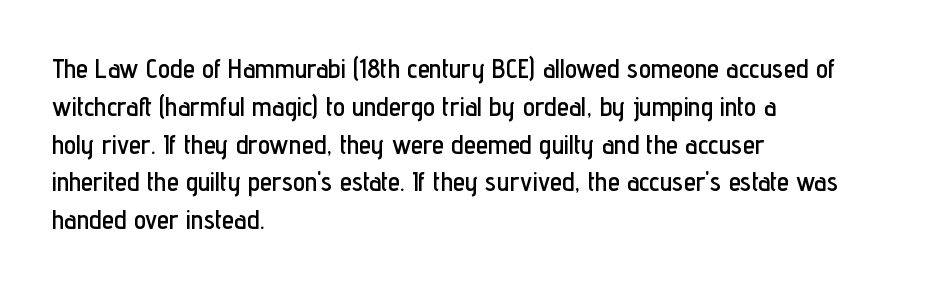
{"italic": "no", "underline": "no", "align": "left", "line_spacing": "normal", "line_spacing_ratio": 1.4, "letter_spacing": "normal", "letter_spacing_em": 0.0, "glyph_px": 27}
